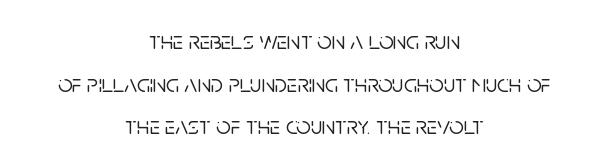
The image shows 25 px text type, upright; set centered, line spacing 1.71x, normal letter spacing, not underlined.
